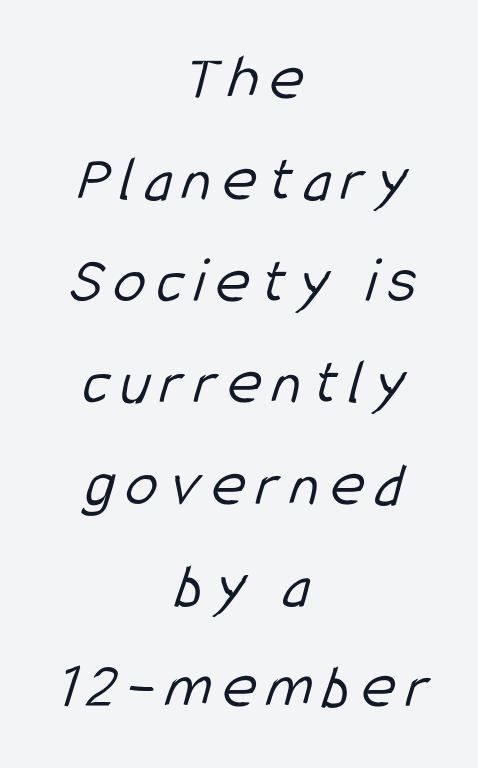
{"serif": "no", "bold": "no", "weight": "light", "width": "condensed", "stroke_contrast": "low", "x_height": "medium", "monospaced": "no", "underline": "no", "align": "center", "line_spacing": "normal", "line_spacing_ratio": 1.56, "glyph_px": 65}
